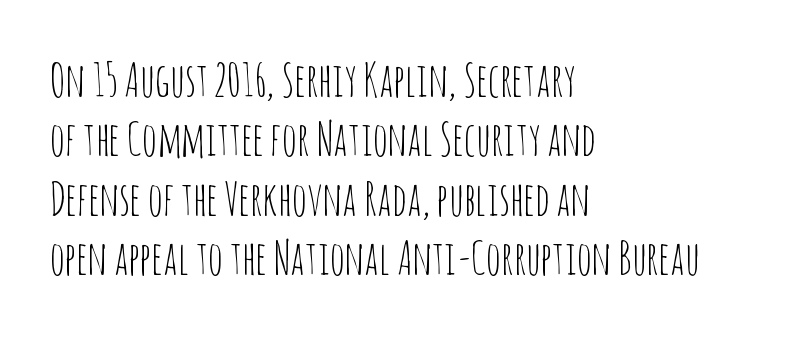
The image shows 46 px thin, condensed sans-serif type, upright; set left-aligned, normal line spacing (1.29x), normal letter spacing, not underlined; low stroke contrast and a large x-height.
